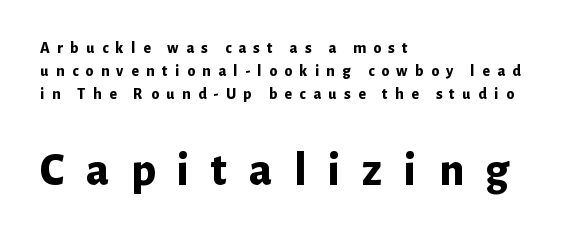
{"serif": "no", "italic": "no", "bold": "yes", "weight": "bold", "width": "normal", "stroke_contrast": "low", "x_height": "medium", "monospaced": "no", "underline": "no", "align": "left", "line_spacing": "normal", "line_spacing_ratio": 1.44, "letter_spacing": "wide", "letter_spacing_em": 0.46, "larger_block": "second", "size_ratio": 2.94, "glyph_px": 47}
